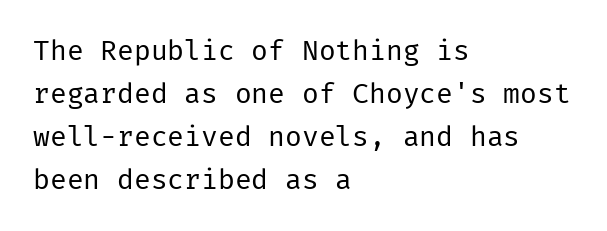
{"serif": "no", "italic": "no", "bold": "no", "weight": "regular", "width": "normal", "stroke_contrast": "low", "x_height": "medium", "underline": "no", "align": "left", "line_spacing": "normal", "line_spacing_ratio": 1.54, "letter_spacing": "normal", "letter_spacing_em": 0.0, "glyph_px": 28}
